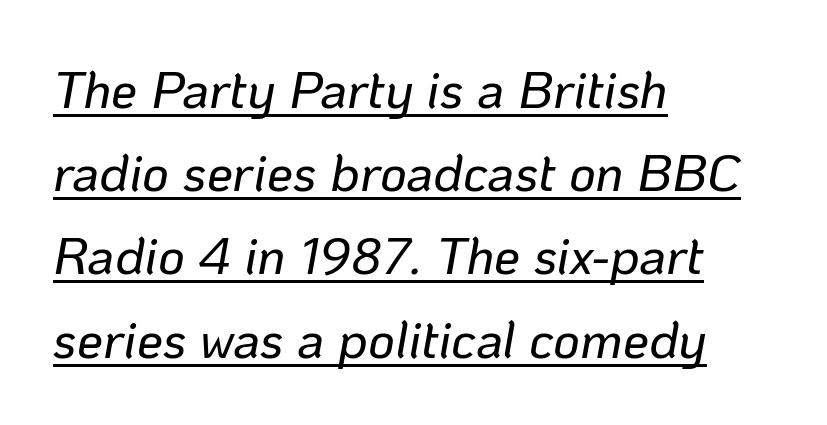
One-word summary of the alignment: left. This sample has the flowing, uneven cadence of proportional lettering. Regular leading. Check the space under the baseline: a stroke is drawn there. An italicized treatment has been applied to the whole sample. Observe the ordinary spacing: letters are neighbours, not strangers.
